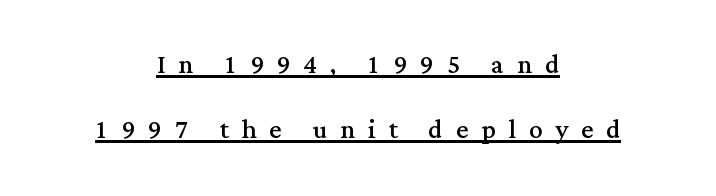
The image shows 34 px regular-weight serif type, upright; set centered, loose line spacing (1.92x), unusually wide letter spacing (+0.38 em), underlined; medium stroke contrast and a medium x-height.
